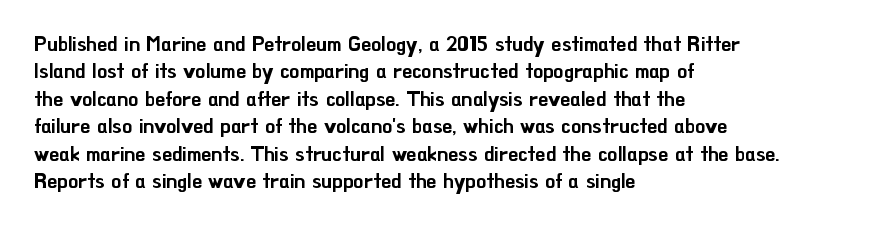
The specimen omits any rule beneath the text block's lines. The face used here is rendered with its standard letterfit. Posture: straight, roman, zero tilt. A student would call this left alignment; a typographer would say flush left, rag right. If you measured baseline to baseline, you'd find a middling distance.
